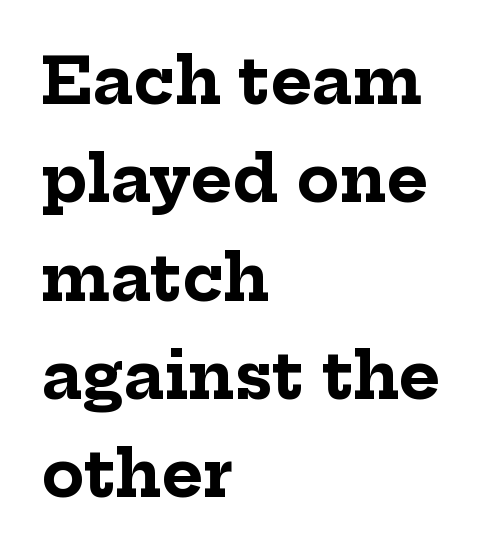
In terms of letterform style, serifs are clearly present. A normal amount of white space separates one row of letters from the next. Quick note: underline off. The sample has been set heavy, in full bold. Default kerning and tracking; the words read as compact shapes.
